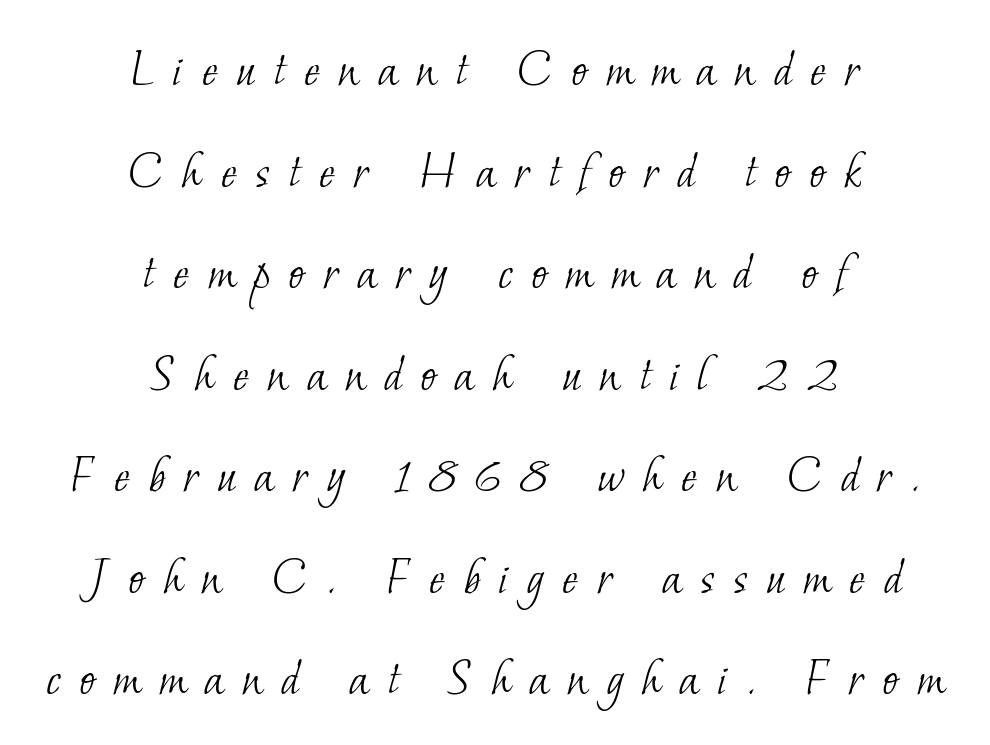
The image shows 54 px light serif type; set centered, line spacing 1.88x, unusually wide letter spacing (+0.34 em), not underlined; low stroke contrast and a small x-height.
